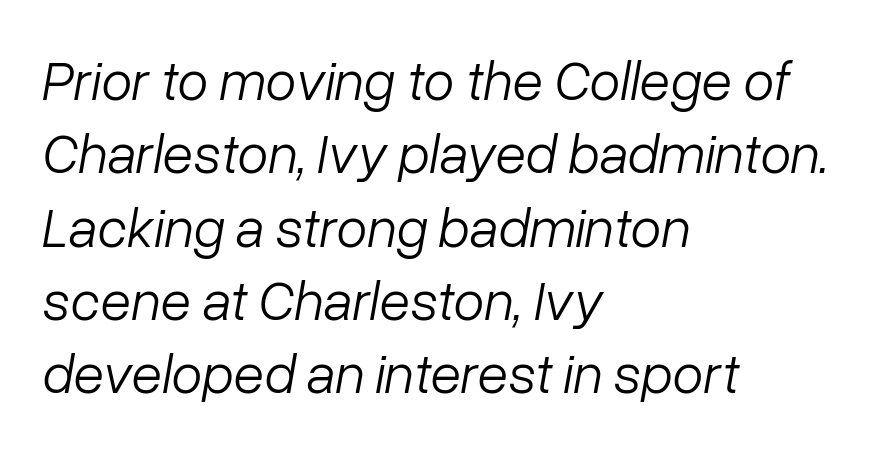
{"italic": "yes", "lean": "right", "slant_degrees": 10, "bold": "no", "weight": "light", "width": "normal", "stroke_contrast": "low", "x_height": "medium", "monospaced": "no", "underline": "no", "align": "left", "line_spacing": "normal", "line_spacing_ratio": 1.31, "letter_spacing": "normal", "letter_spacing_em": 0.0, "glyph_px": 56}
